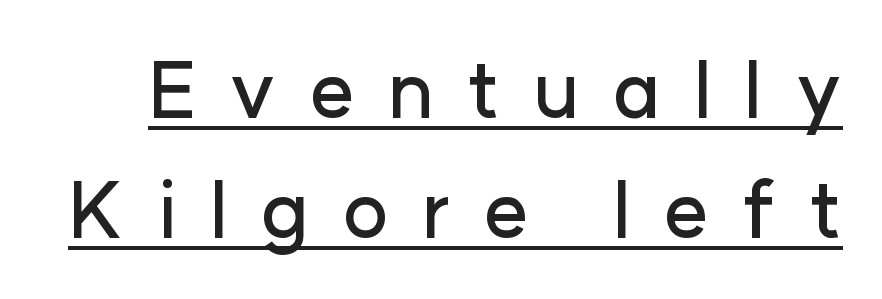
{"serif": "no", "italic": "no", "width": "normal", "stroke_contrast": "low", "x_height": "medium", "monospaced": "no", "underline": "yes", "line_spacing": "normal", "line_spacing_ratio": 1.56, "letter_spacing": "wide", "letter_spacing_em": 0.43, "glyph_px": 77}
